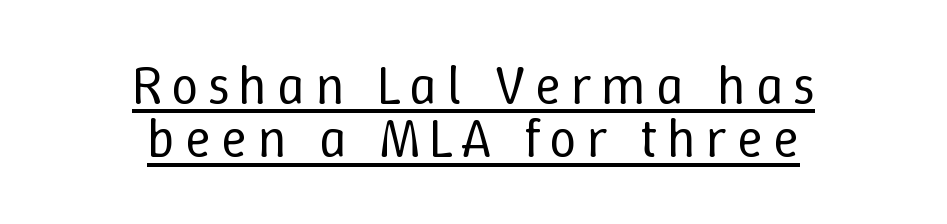
The image shows 55 px regular-weight type, upright; set centered, tight line spacing (0.97x), underlined; low stroke contrast and a medium x-height.
